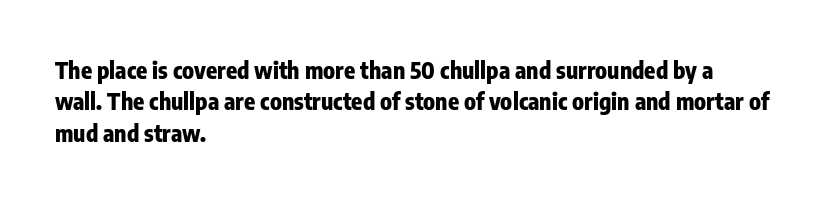
If you drew a line through each stem, it would be perfectly vertical. The face used here has the dense, thick strokes of a bold. All the whitespace from short lines collects on the right. Observe the ordinary spacing: letters are neighbours, not strangers. Rule under the text: the space is simply empty.
